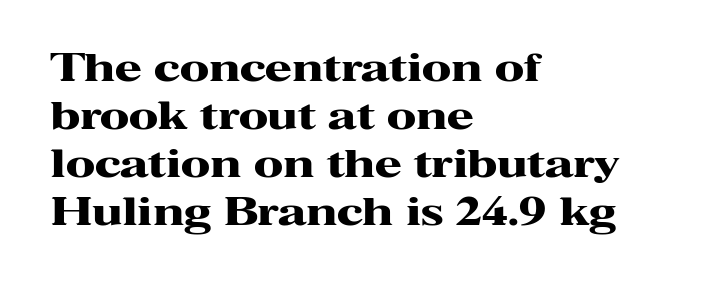
The image shows 39 px heavy, wide serif type, upright; set left-aligned, line spacing 1.23x, normal letter spacing, not underlined; high stroke contrast and a medium x-height.
